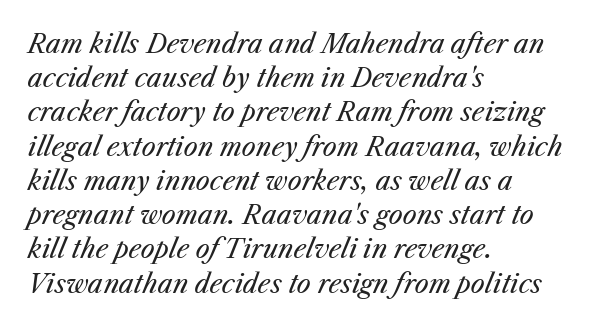
{"italic": "yes", "lean": "right", "slant_degrees": 25, "bold": "no", "underline": "no", "align": "left", "line_spacing": "normal", "line_spacing_ratio": 1.37, "letter_spacing": "normal", "letter_spacing_em": 0.0, "glyph_px": 25}
